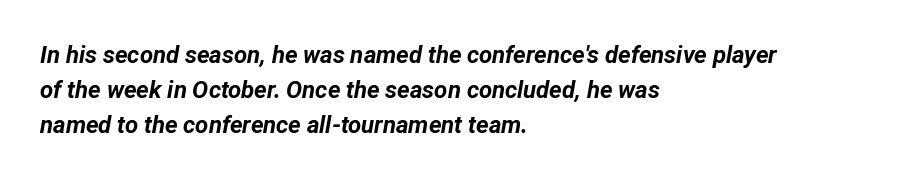
The image shows 24 px bold type, italic (leaning right); set left-aligned, normal line spacing (1.46x), normal letter spacing, not underlined.
